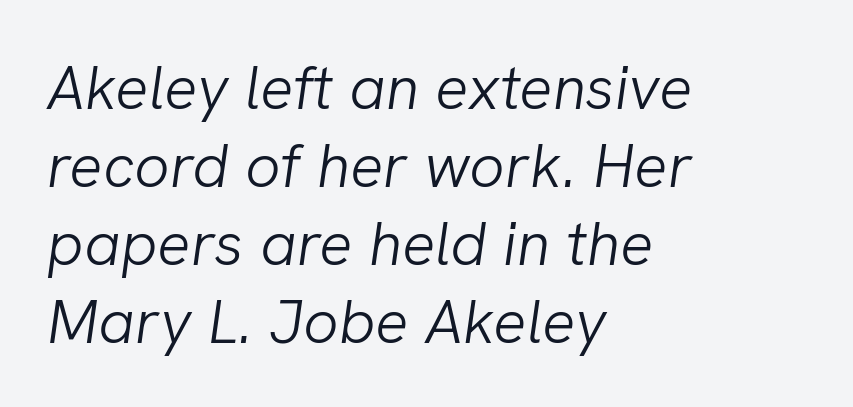
Q: Is the text bold? A: No.
Q: Is the text italic (slanted)? A: Yes, it leans right by about 8 degrees.
Q: Is the text underlined? A: No.
Q: How is the paragraph aligned? A: Left-aligned.
Q: Is the spacing between letters normal or unusually wide? A: Normal.
Q: Is the spacing between lines tight, normal or loose? A: Normal.
Q: Width (condensed, normal, or wide)? A: Normal.
Q: Stroke contrast? A: Low.
Q: x-height? A: Medium.
Q: Monospaced? A: No.
